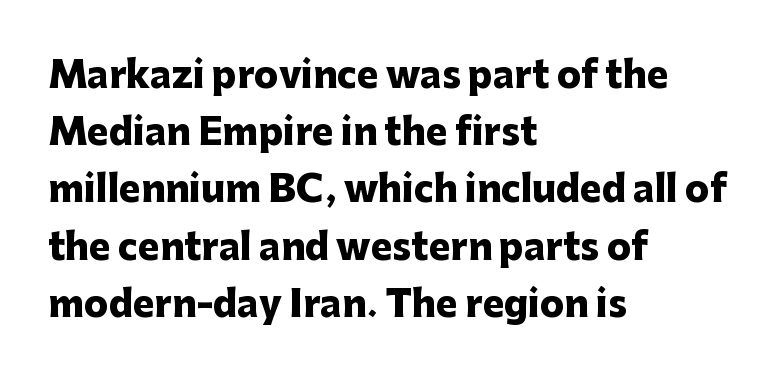
The image shows 36 px heavy sans-serif type, upright; set left-aligned, normal line spacing (1.59x), normal letter spacing, not underlined; low stroke contrast and a medium x-height.
